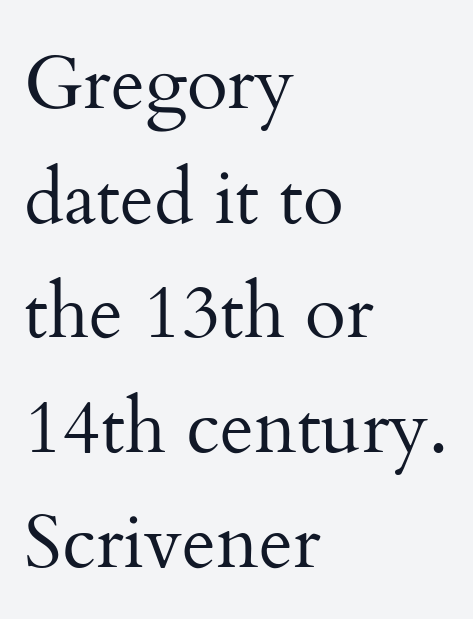
{"serif": "yes", "italic": "no", "bold": "no", "weight": "regular", "width": "normal", "stroke_contrast": "medium", "x_height": "small", "monospaced": "no", "underline": "no", "align": "left", "line_spacing": "normal", "line_spacing_ratio": 1.53, "letter_spacing": "normal", "letter_spacing_em": 0.0, "glyph_px": 75}
